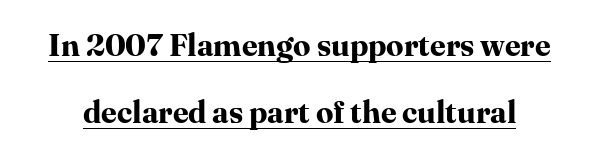
The image shows 31 px bold serif type, upright; set loose line spacing (2.16x), normal letter spacing, underlined; high stroke contrast and a medium x-height.
